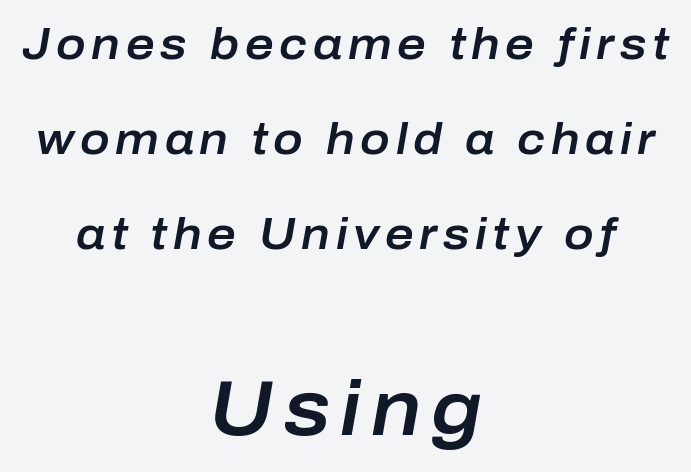
{"italic": "yes", "lean": "right", "slant_degrees": 10, "width": "normal", "stroke_contrast": "low", "x_height": "medium", "monospaced": "no", "underline": "no", "align": "center", "line_spacing": "loose", "line_spacing_ratio": 2.16, "larger_block": "second", "size_ratio": 1.75, "glyph_px": 77}
